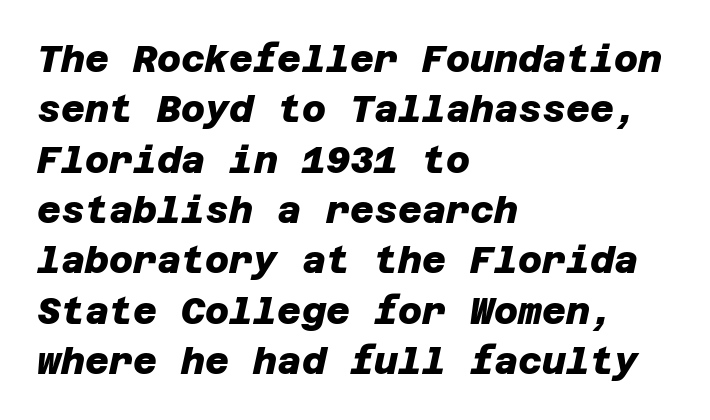
Regular leading. Line starts are locked; line ends wander. This sample uses plain, unmodified letter spacing. Strokes here are thick enough to call this a true bold.
